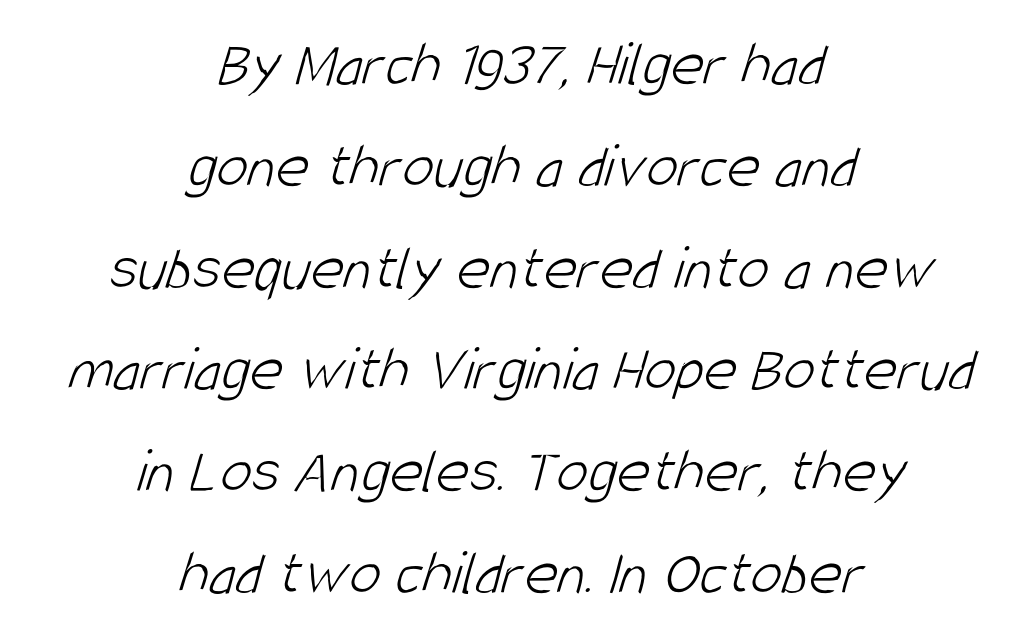
Q: Is the text bold? A: No.
Q: Is the typeface a serif or a sans-serif typeface? A: Sans-serif.
Q: Is the text underlined? A: No.
Q: How is the paragraph aligned? A: Centered.
Q: Is the spacing between letters normal or unusually wide? A: Normal.
Q: Is the spacing between lines tight, normal or loose? A: Normal.
Q: Width (condensed, normal, or wide)? A: Condensed.
Q: Stroke contrast? A: Low.
Q: x-height? A: Large.
Q: Monospaced? A: No.
